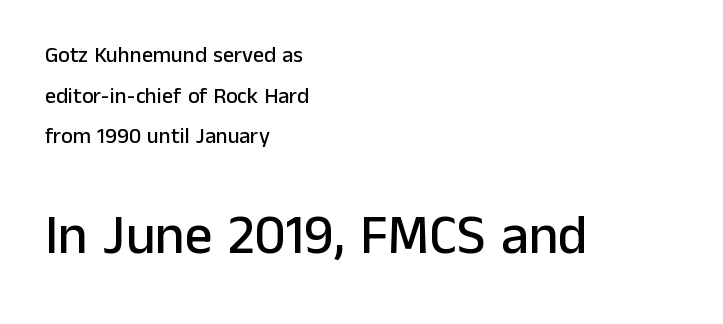
{"serif": "no", "italic": "no", "width": "normal", "stroke_contrast": "low", "x_height": "medium", "monospaced": "no", "underline": "no", "align": "left", "line_spacing_ratio": 1.85, "letter_spacing": "normal", "letter_spacing_em": 0.0, "larger_block": "second", "size_ratio": 2.5, "glyph_px": 55}
